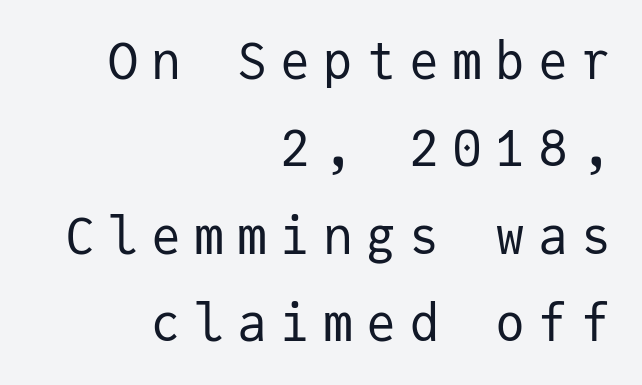
{"serif": "no", "italic": "no", "bold": "no", "weight": "regular", "width": "normal", "stroke_contrast": "low", "x_height": "medium", "monospaced": "yes", "underline": "no", "align": "right", "line_spacing_ratio": 1.75, "letter_spacing": "wide", "letter_spacing_em": 0.26, "glyph_px": 50}
